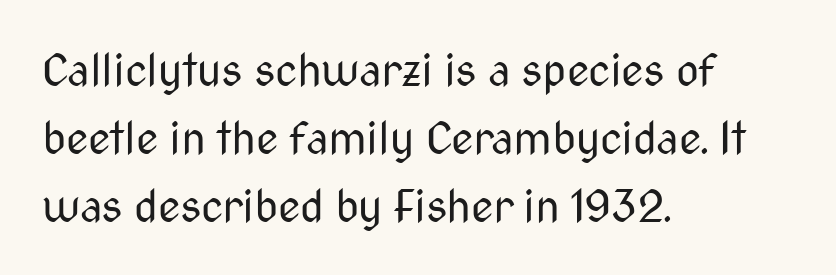
Stroke mass is kept to a normal reading level or below. The type sits square on the baseline with zero lean. Unmarked baselines from the first word to the last. The face used here is a sans, in the tradition of grotesques and geometrics. Left-aligned paragraph, ragged on the right. Vertically, the passage feels balanced, rows spaced as you'd expect.
